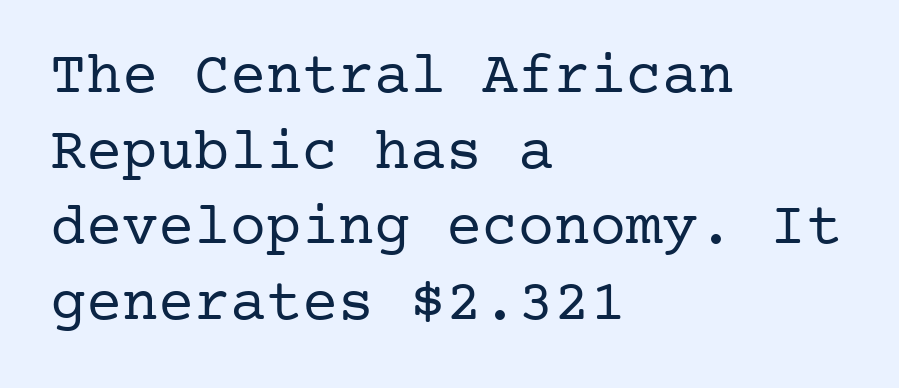
The image shows 60 px regular-weight serif type, upright; set left-aligned, normal line spacing (1.26x), normal letter spacing, not underlined; low stroke contrast and a medium x-height.
